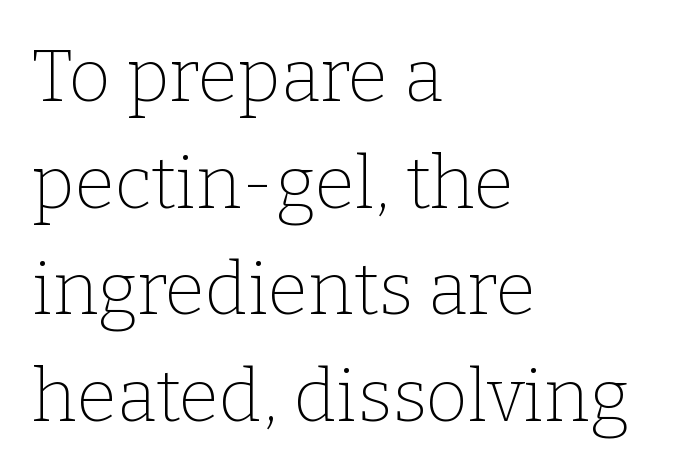
The image shows 73 px thin serif type, upright; set left-aligned, normal line spacing (1.46x), normal letter spacing, not underlined; low stroke contrast and a medium x-height.
